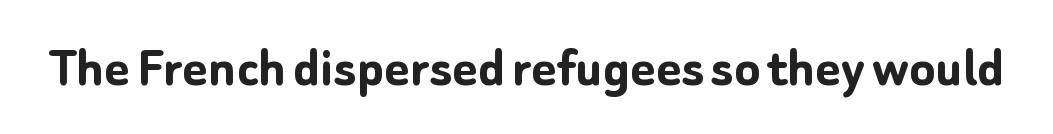
{"serif": "no", "italic": "no", "bold": "yes", "weight": "semibold", "width": "normal", "stroke_contrast": "low", "x_height": "medium", "monospaced": "no", "underline": "no", "letter_spacing": "normal", "letter_spacing_em": 0.0, "glyph_px": 60}
